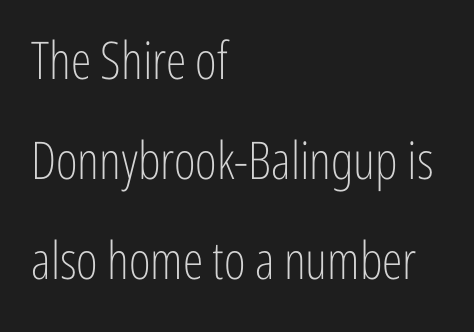
Compared with typical body copy, the letter spacing here is the same. Descender tails drop into unmarked territory. The characters are drawn with everyday or finer stroke widths. In terms of leading, this rendering errs on the spacious side. The glyphs in this specimen are sans serif.
